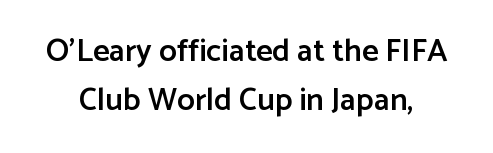
{"serif": "no", "italic": "no", "bold": "semi", "weight": "semibold", "width": "normal", "stroke_contrast": "low", "x_height": "medium", "monospaced": "no", "underline": "no", "line_spacing": "normal", "line_spacing_ratio": 1.53, "letter_spacing": "normal", "letter_spacing_em": 0.0, "glyph_px": 32}
